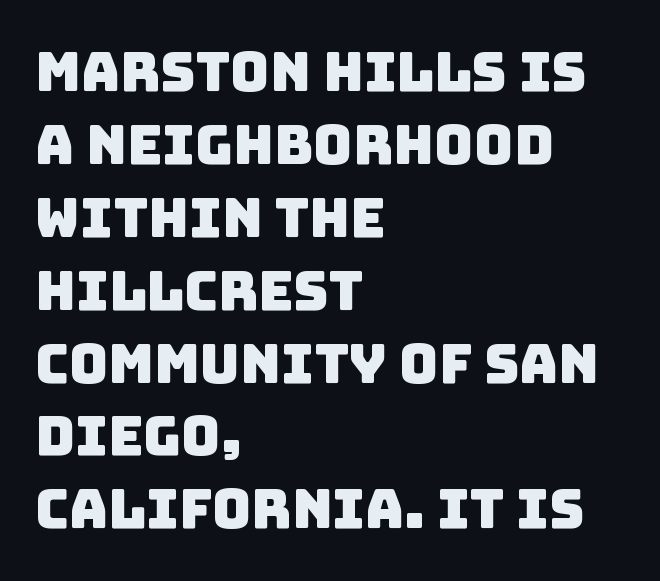
No feet cap the strokes, marking this as sans-serif type. Characters follow at the spacing the type designer built in. Lines of text with bare space underneath. Where is the straight margin? On the left. Leading matches the norm, producing a regular column.
